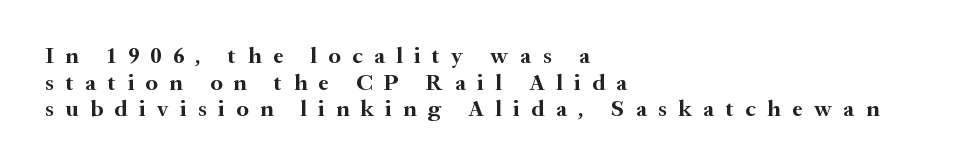
{"italic": "no", "bold": "yes", "underline": "no", "align": "left", "line_spacing_ratio": 1.16, "letter_spacing": "wide", "letter_spacing_em": 0.5, "glyph_px": 23}
